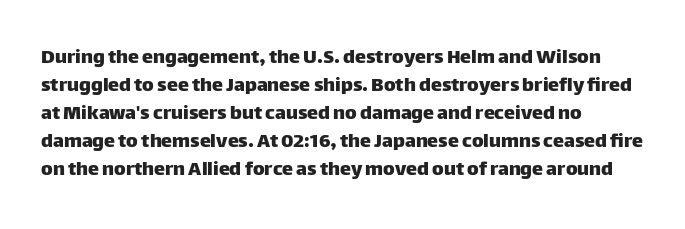
In terms of leading, this rendering sits right in the middle. Do the letters lean? They stand straight. These lines stack with their left ends in a neat column. The zone under the glyphs is completely vacant. The letters sit at their default tracking, neither squeezed nor spread.
